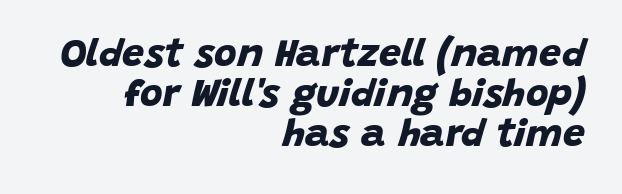
Compared with an ordinary text face, these strokes are far heavier — a full bold. Summary of vertical rhythm: compact, with narrow interline spacing. The rendering anchors every line to the right-hand side. The passage shown is typed in a proportional face where columns would drift.
